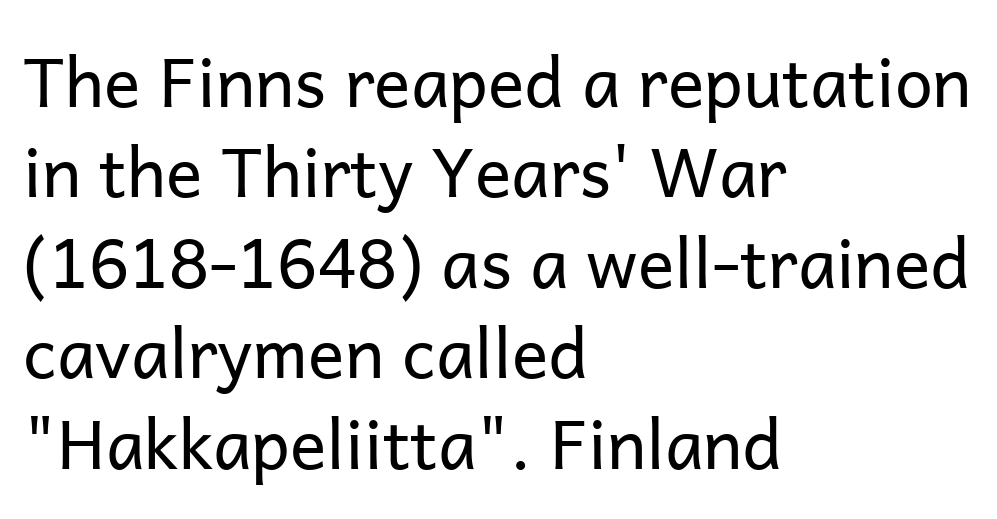
The image shows 68 px regular-weight sans-serif type, upright; set left-aligned, normal line spacing (1.33x), normal letter spacing, not underlined; low stroke contrast and a medium x-height.
